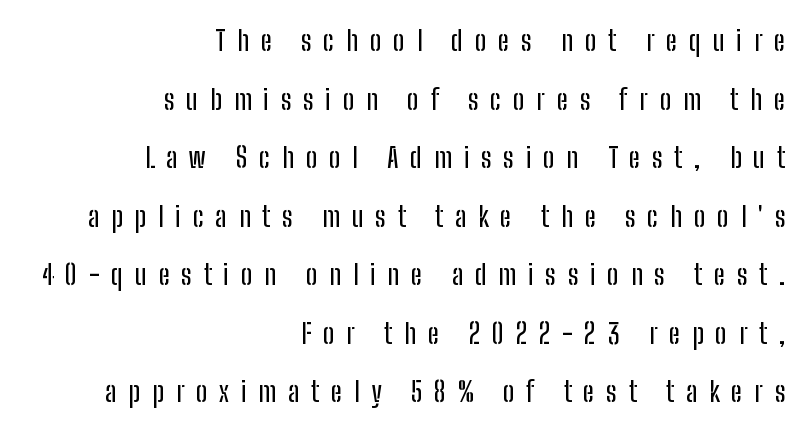
{"serif": "no", "italic": "no", "width": "condensed", "stroke_contrast": "low", "x_height": "medium", "monospaced": "no", "underline": "no", "align": "right", "line_spacing": "loose", "line_spacing_ratio": 2.09, "letter_spacing": "wide", "letter_spacing_em": 0.42, "glyph_px": 28}
